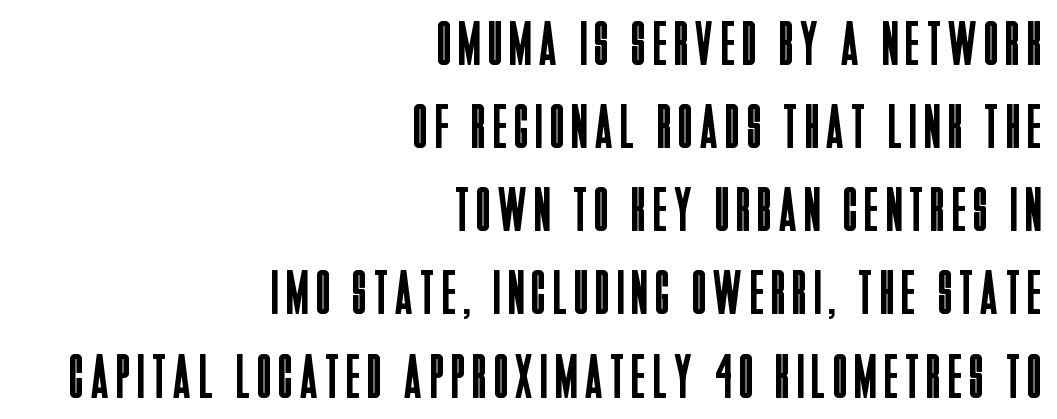
The rendering uses a moderate line-height, typical for paragraphs. The paragraph has a hard right edge and a soft left edge. Descenders are the only things crossing below the line. What kind of face is this? One without serifs — a sans. The font sits on the lighter half of the weight spectrum, regular included. Rendered with straight, roman letterforms.
